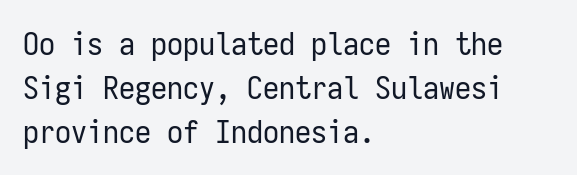
The passage shown is not underscored anywhere. Vertical strokes here are truly vertical. Is this a sans? Yes — the strokes have no serifs. Normally led — the rows are evenly, conventionally spaced. The face used here is monospaced, like something from a code editor. Every row of glyphs begins at an identical x-position on the left.
